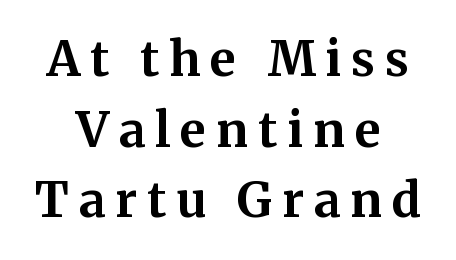
Do the characters align in a grid? No, the font is proportional. In terms of leading, this rendering sits right in the middle. Does the lettering tilt? It doesn't — this is upright. In terms of letterspacing, this is a distinctly airy, spread setting. Summary of weight: heavy, a full bold.
